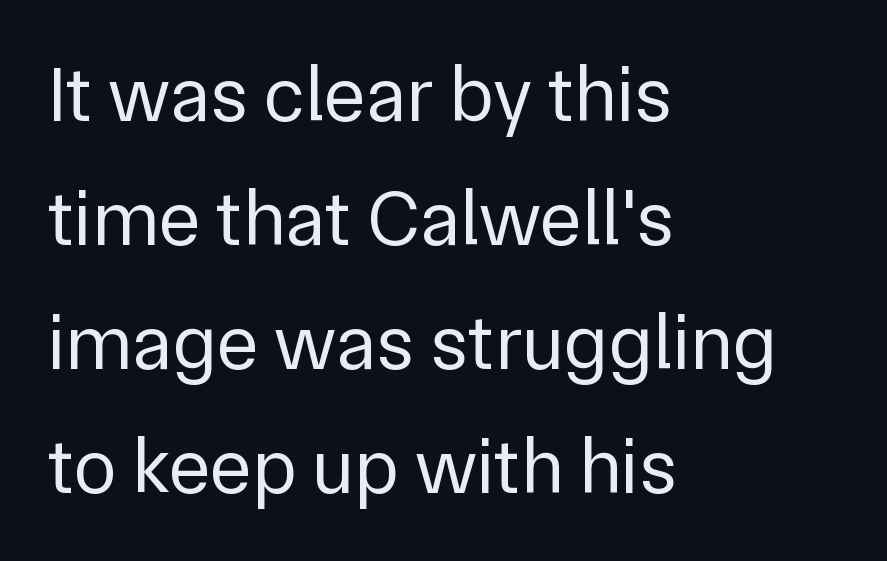
Q: Is the text bold? A: No.
Q: Is the text italic (slanted)? A: No, it is upright.
Q: Is the typeface a serif or a sans-serif typeface? A: Sans-serif.
Q: Is the text underlined? A: No.
Q: How is the paragraph aligned? A: Left-aligned.
Q: Is the spacing between letters normal or unusually wide? A: Normal.
Q: Is the spacing between lines tight, normal or loose? A: Normal.
Q: Width (condensed, normal, or wide)? A: Normal.
Q: Stroke contrast? A: Low.
Q: x-height? A: Medium.
Q: Monospaced? A: No.
